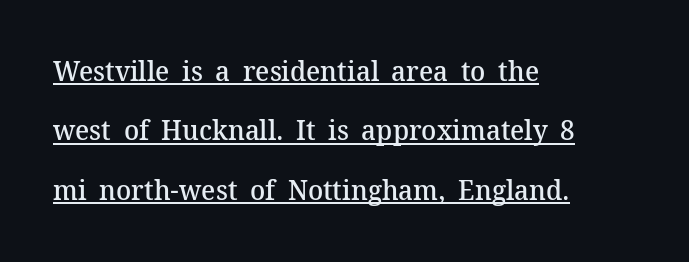
Q: Is the text bold? A: Semi-bold.
Q: Is the text italic (slanted)? A: No, it is upright.
Q: Is the typeface a serif or a sans-serif typeface? A: Serif.
Q: Is the text underlined? A: Yes.
Q: How is the paragraph aligned? A: Left-aligned.
Q: Is the spacing between letters normal or unusually wide? A: Normal.
Q: Is the spacing between lines tight, normal or loose? A: Loose.
Q: Width (condensed, normal, or wide)? A: Normal.
Q: Stroke contrast? A: Medium.
Q: x-height? A: Medium.
Q: Monospaced? A: No.
